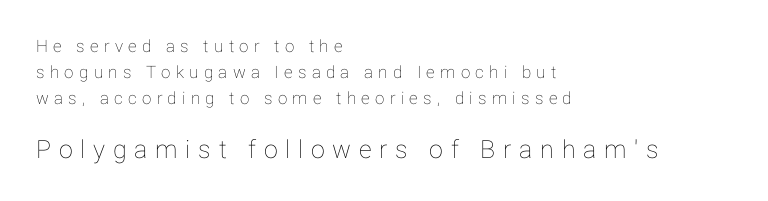
Underlining? Definitely not there. Italic: no, the glyphs are upright roman. Visually the block forms a straight wall on the left and a jagged coastline on the right. Tracking value appears strongly positive — letters spread wide. Top chunk: small. Bottom chunk: large.
